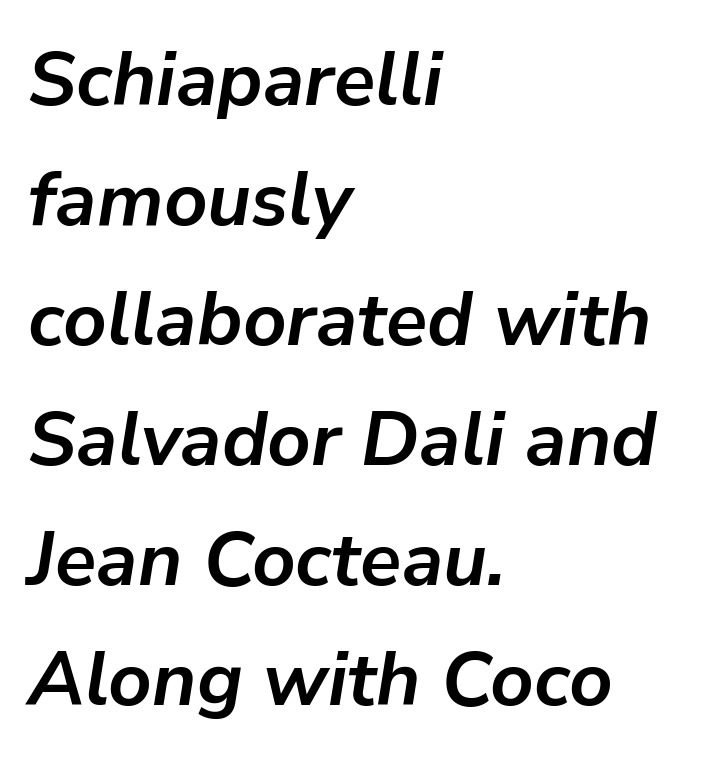
Alignment: flush left. Compared with an ordinary text face, these strokes are far heavier — a full bold. No extra tracking has been applied to these lines. The block of text has a typical density, with ordinary space between rows.
